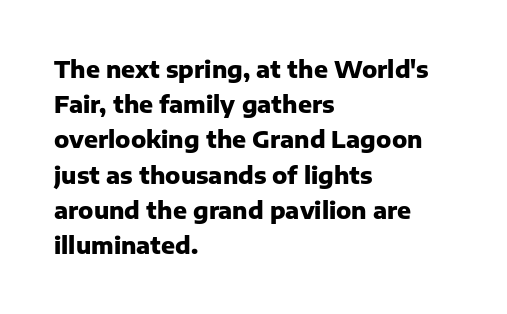
Each new line begins a customary step beneath the previous one. This rendering leaves character spacing at its baseline value. The lettering stays uniformly vertical, giving the passage a roman look. This rendering features lettering with no underline. A student would call this left alignment; a typographer would say flush left, rag right. Is the type bold? Yes — the strokes are clearly thick and heavy.
